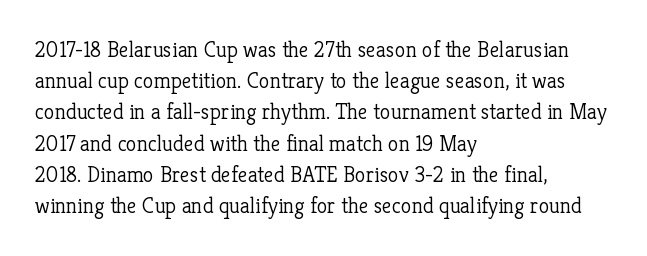
The image shows 22 px text type, upright; set left-aligned, normal line spacing (1.42x), normal letter spacing, not underlined.
